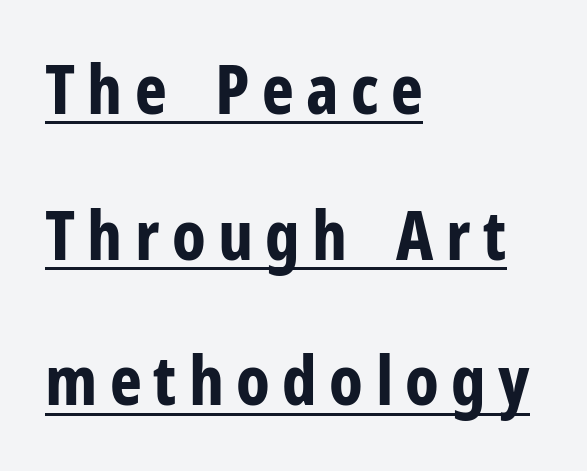
{"serif": "no", "italic": "no", "bold": "yes", "weight": "bold", "width": "condensed", "stroke_contrast": "low", "x_height": "medium", "monospaced": "no", "underline": "yes", "align": "left", "line_spacing": "loose", "line_spacing_ratio": 2.14, "glyph_px": 68}
